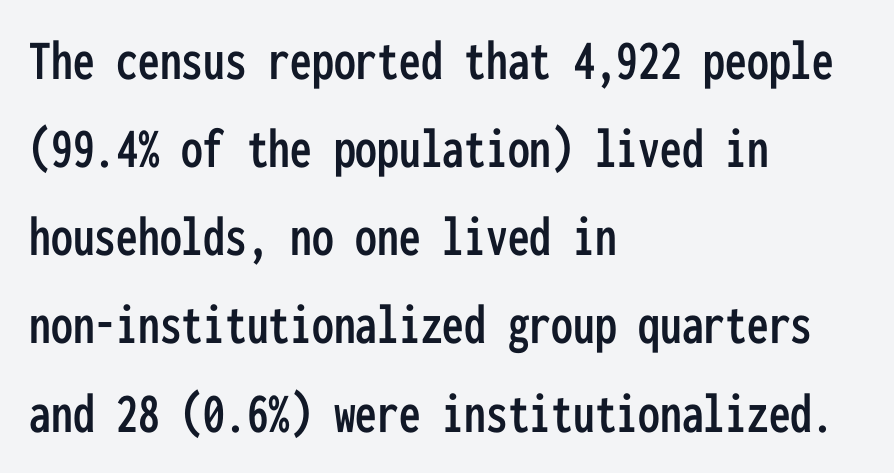
Q: Is the text italic (slanted)? A: No, it is upright.
Q: Is the typeface a serif or a sans-serif typeface? A: Sans-serif.
Q: Is the text underlined? A: No.
Q: How is the paragraph aligned? A: Left-aligned.
Q: Is the spacing between letters normal or unusually wide? A: Normal.
Q: Is the spacing between lines tight, normal or loose? A: Normal.
Q: Width (condensed, normal, or wide)? A: Condensed.
Q: Stroke contrast? A: Low.
Q: x-height? A: Medium.
Q: Monospaced? A: Yes.
